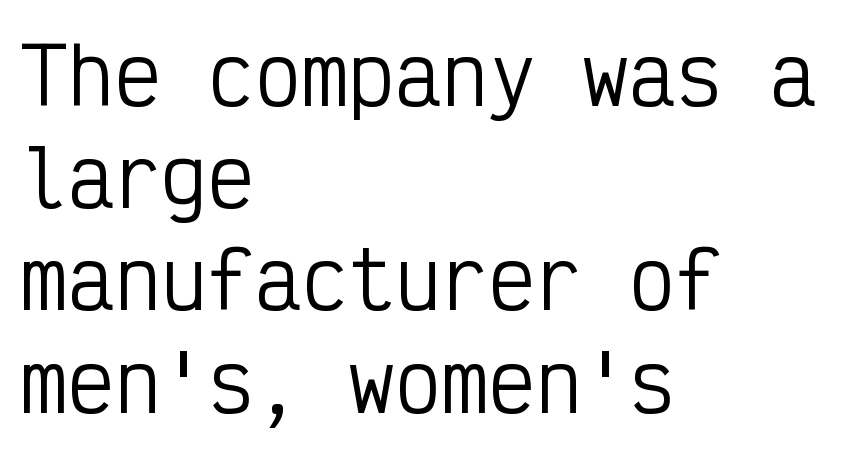
The image shows 78 px regular-weight, condensed sans-serif type, upright, monospaced; set left-aligned, normal line spacing (1.31x), normal letter spacing, not underlined; low stroke contrast and a medium x-height.
